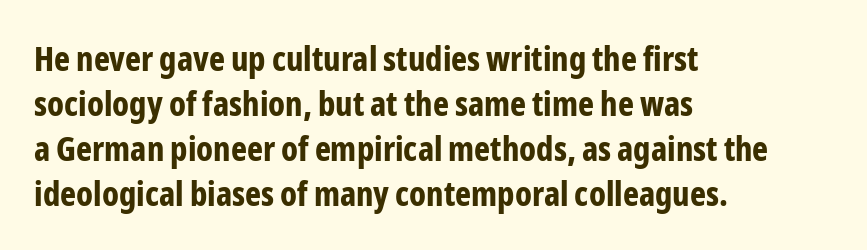
The image shows 34 px bold, condensed sans-serif type, upright; set left-aligned, normal line spacing (1.32x), normal letter spacing, not underlined; low stroke contrast and a medium x-height.
